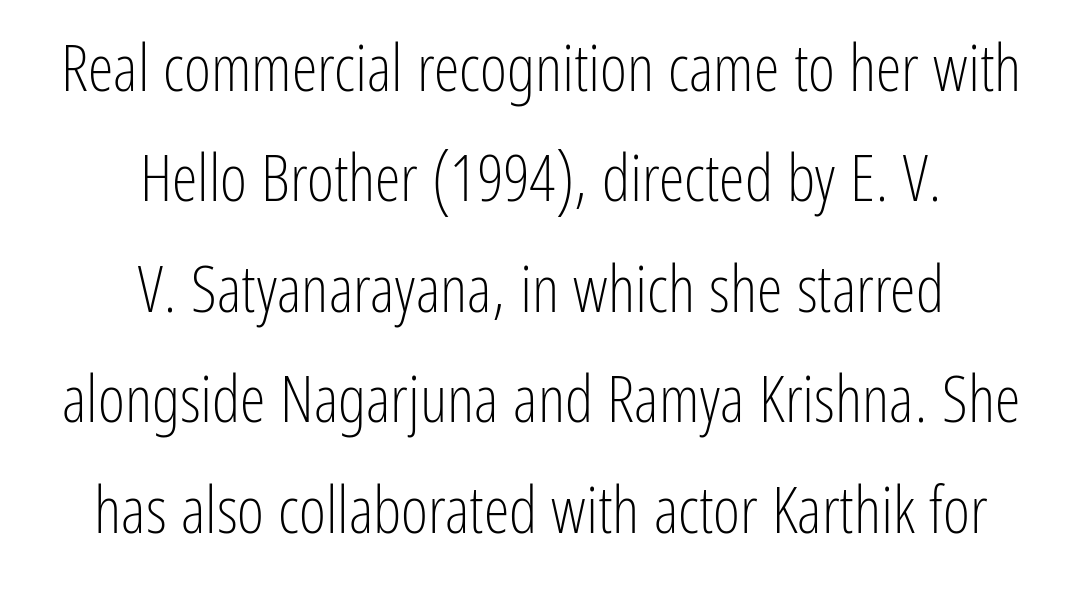
{"serif": "no", "italic": "no", "bold": "no", "weight": "light", "width": "condensed", "stroke_contrast": "low", "x_height": "medium", "monospaced": "no", "underline": "no", "align": "center", "line_spacing": "normal", "line_spacing_ratio": 1.7, "letter_spacing": "normal", "letter_spacing_em": 0.0, "glyph_px": 65}
